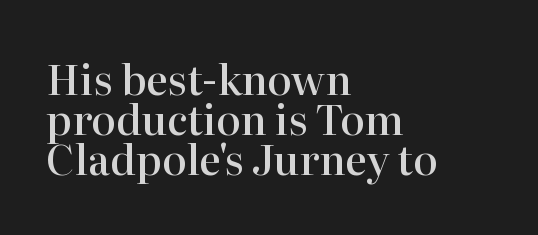
The image shows 41 px semibold serif type, upright; set left-aligned, tight line spacing (0.98x), normal letter spacing, not underlined; high stroke contrast and a medium x-height.
